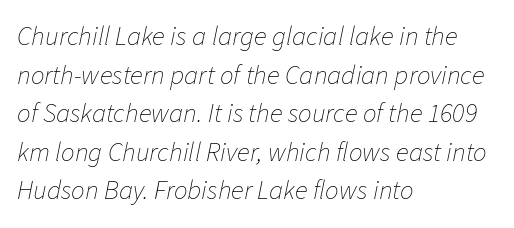
{"italic": "yes", "lean": "right", "slant_degrees": 11, "bold": "no", "underline": "no", "align": "left", "line_spacing": "normal", "line_spacing_ratio": 1.43, "letter_spacing": "normal", "letter_spacing_em": 0.0, "glyph_px": 27}
